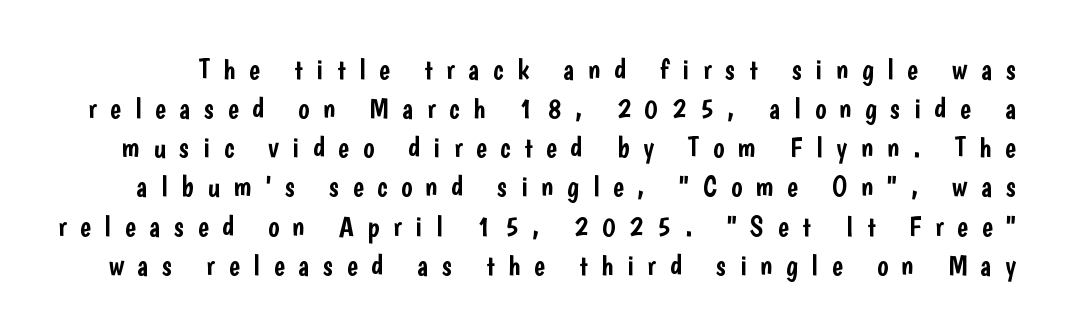
{"serif": "no", "italic": "no", "width": "condensed", "stroke_contrast": "low", "x_height": "medium", "monospaced": "no", "underline": "no", "line_spacing": "normal", "line_spacing_ratio": 1.35, "letter_spacing": "wide", "letter_spacing_em": 0.47, "glyph_px": 29}
